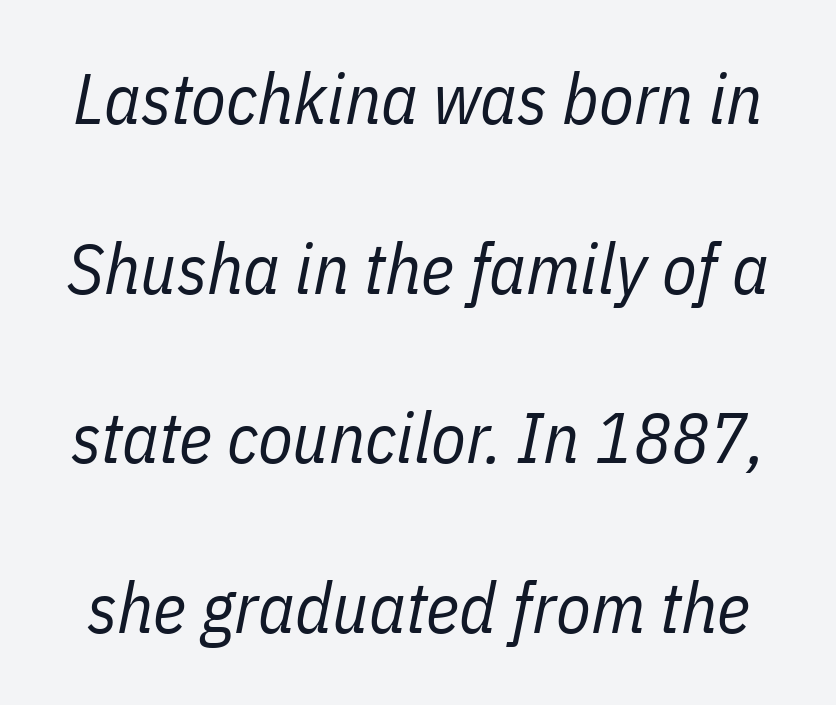
The line-height multiplier appears high, well above default. Compared with ordinary roman type, these characters are visibly tilted. You could not count columns in this text — the font is proportionally spaced. Underline: absent. Short note: letters normally spaced. Stem width sits at or under what a default text font uses.
